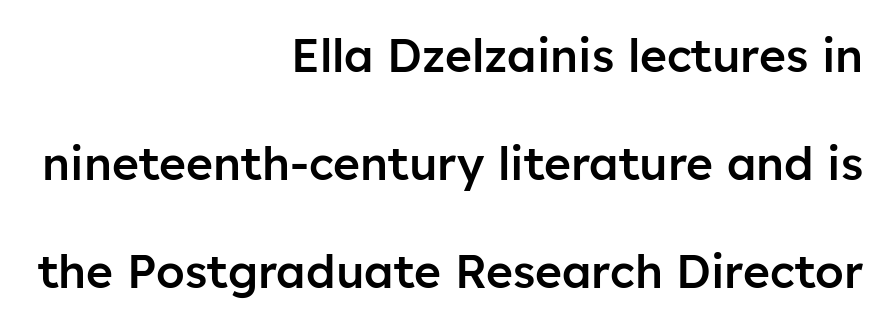
The image shows 46 px semibold sans-serif type, upright; set right-aligned, loose line spacing (2.35x), normal letter spacing, not underlined; low stroke contrast and a medium x-height.
